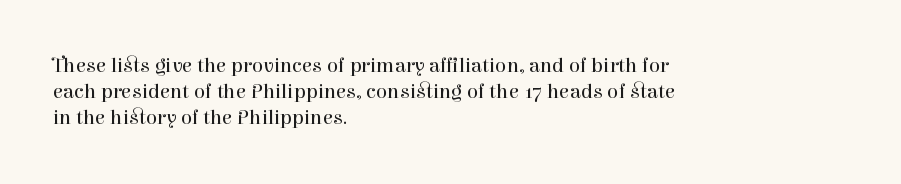
{"italic": "no", "bold": "no", "underline": "no", "align": "left", "line_spacing_ratio": 1.24, "letter_spacing": "normal", "letter_spacing_em": 0.0, "glyph_px": 21}
